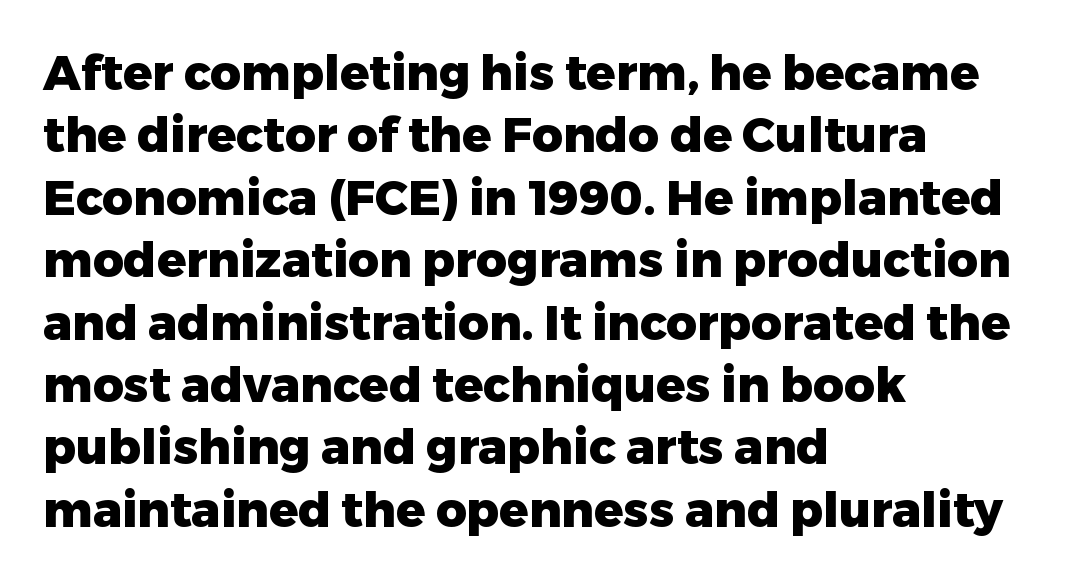
The image shows 48 px heavy sans-serif type, upright; set left-aligned, normal line spacing (1.3x), normal letter spacing, not underlined; low stroke contrast and a medium x-height.
